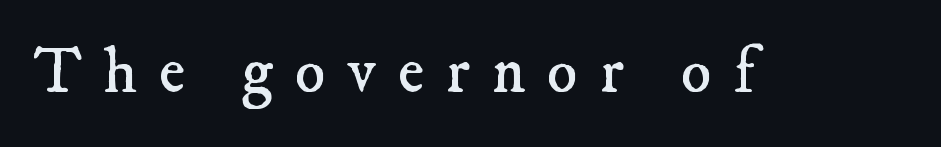
Do the characters align in a grid? No, the font is proportional. A typesetter would call this heavily tracked-out type. In terms of letterform style, serifs are clearly present. The letterforms sit at book weight or below. Descender tails drop into unmarked territory.
